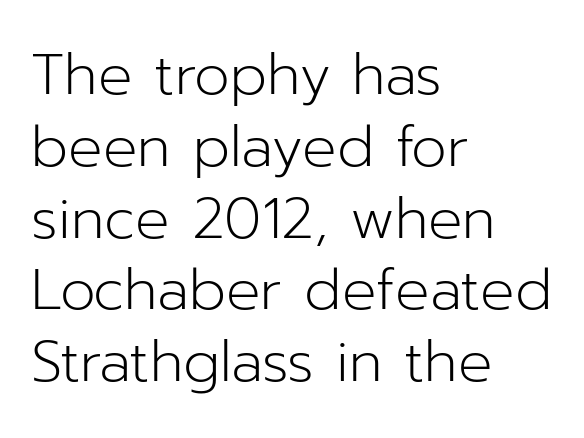
Just letters on the line, the space beneath them empty. The paragraph shown leans on its left margin. Each letter keeps its own natural width here, so spacing adapts to shape. Letter spacing: default. One glance says typical: line gaps are just what's usual.
